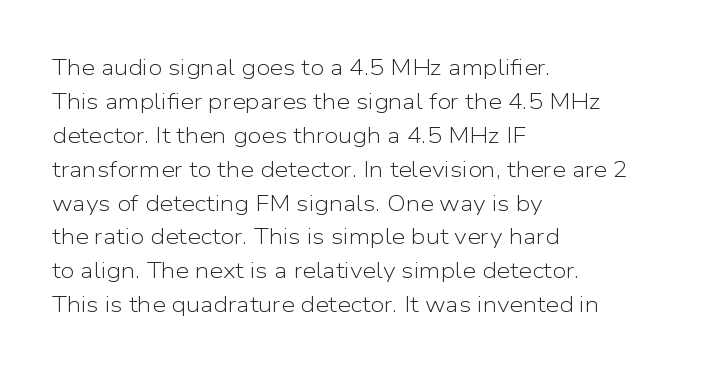
{"italic": "no", "bold": "no", "underline": "no", "align": "left", "line_spacing": "normal", "line_spacing_ratio": 1.54, "letter_spacing": "normal", "letter_spacing_em": 0.0, "glyph_px": 22}
